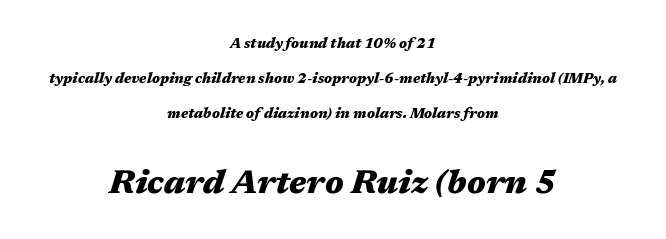
The image shows 33 px heavy, wide type, italic (leaning right); set centered, loose line spacing (2.49x), normal letter spacing, not underlined; the second (bottom) block is 2.36x larger; medium stroke contrast and a medium x-height.
